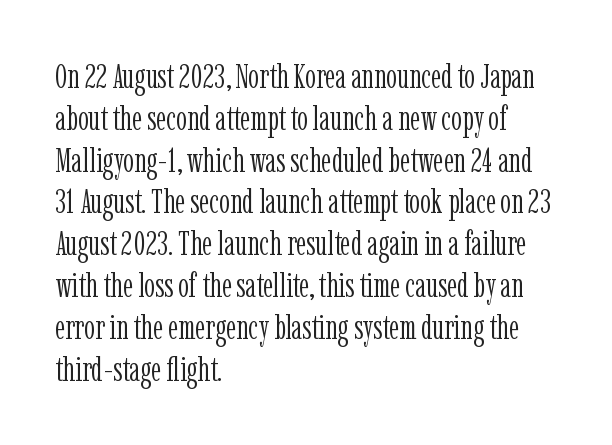
{"serif": "yes", "italic": "no", "bold": "no", "weight": "light", "width": "condensed", "stroke_contrast": "low", "x_height": "medium", "monospaced": "no", "underline": "no", "align": "left", "line_spacing_ratio": 1.23, "letter_spacing": "normal", "letter_spacing_em": 0.0, "glyph_px": 34}
